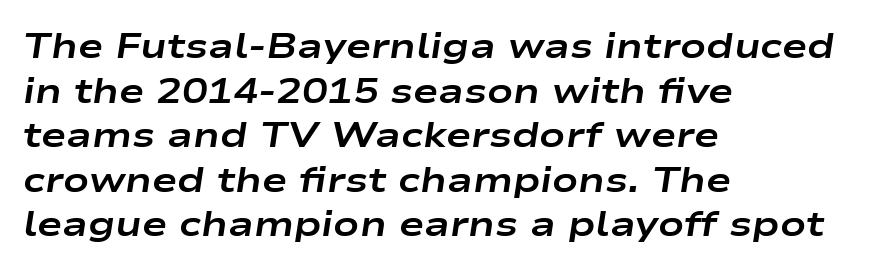
The image shows 34 px bold, wide type, italic (leaning right); set left-aligned, normal line spacing (1.31x), normal letter spacing, not underlined; low stroke contrast and a medium x-height.
